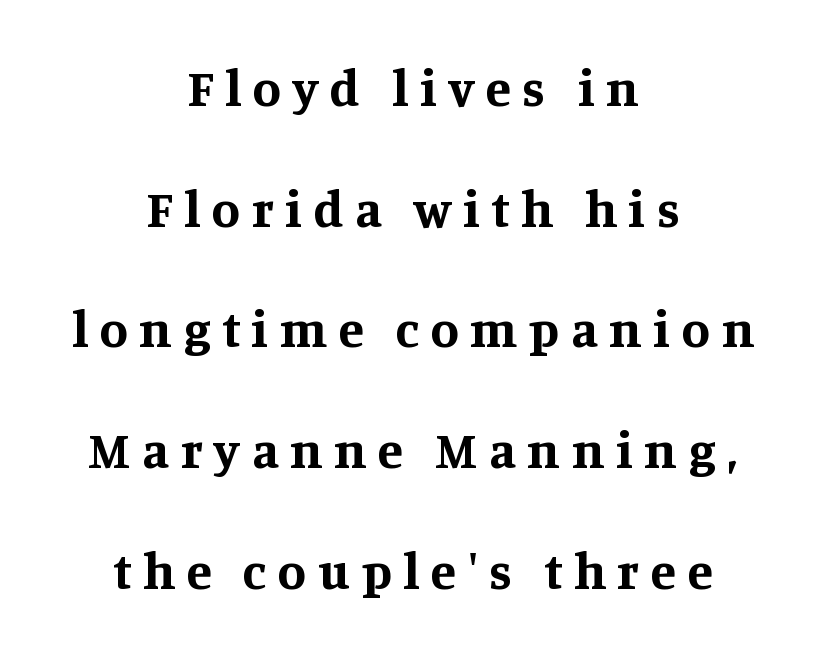
{"serif": "yes", "italic": "no", "bold": "yes", "weight": "bold", "width": "normal", "stroke_contrast": "medium", "x_height": "large", "monospaced": "no", "underline": "no", "align": "center", "line_spacing": "loose", "line_spacing_ratio": 2.32, "letter_spacing": "wide", "letter_spacing_em": 0.22, "glyph_px": 52}
